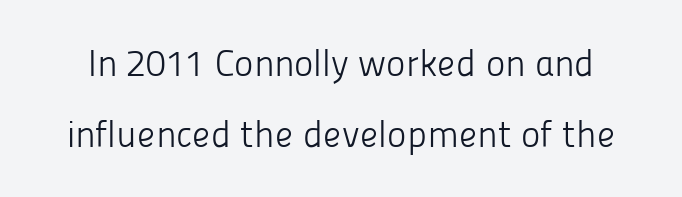
The image shows 37 px light sans-serif type, upright; set loose line spacing (1.91x), normal letter spacing, not underlined; low stroke contrast and a medium x-height.
